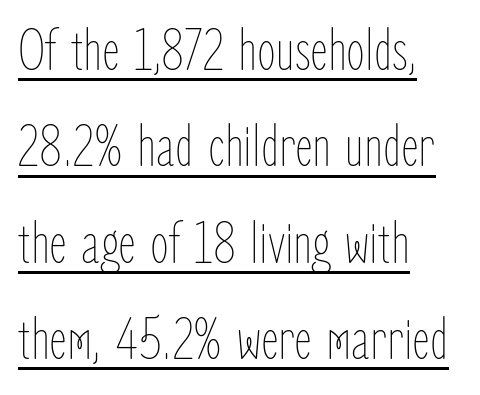
{"italic": "no", "bold": "no", "weight": "thin", "width": "condensed", "stroke_contrast": "low", "x_height": "medium", "monospaced": "no", "underline": "yes", "align": "left", "line_spacing": "normal", "line_spacing_ratio": 1.58, "letter_spacing": "normal", "letter_spacing_em": 0.0, "glyph_px": 61}
